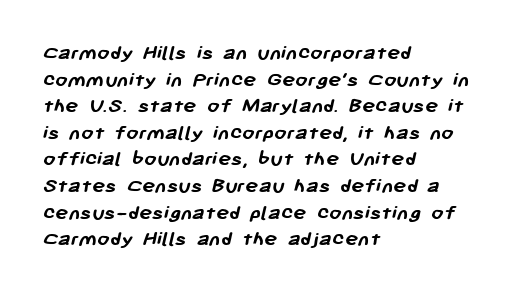
{"bold": "yes", "underline": "no", "align": "left", "line_spacing_ratio": 1.21, "letter_spacing": "normal", "letter_spacing_em": 0.0, "glyph_px": 22}
